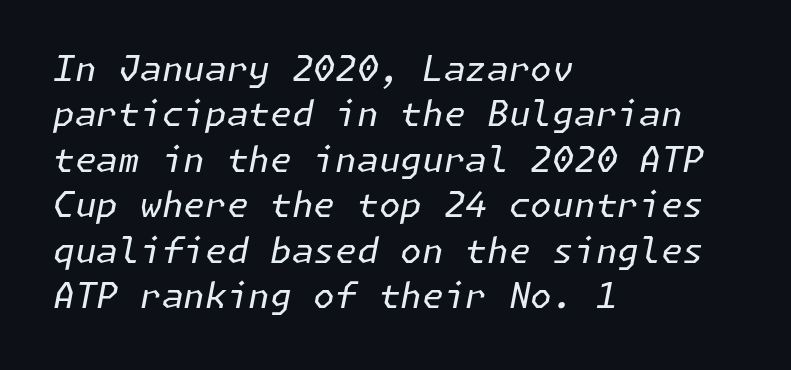
Q: Is the text bold? A: No.
Q: Is the text italic (slanted)? A: Yes, it leans right by about 11 degrees.
Q: Is the text underlined? A: No.
Q: How is the paragraph aligned? A: Left-aligned.
Q: Is the spacing between letters normal or unusually wide? A: Normal.
Q: Is the spacing between lines tight, normal or loose? A: Normal.
Q: Width (condensed, normal, or wide)? A: Normal.
Q: Stroke contrast? A: Low.
Q: x-height? A: Medium.
